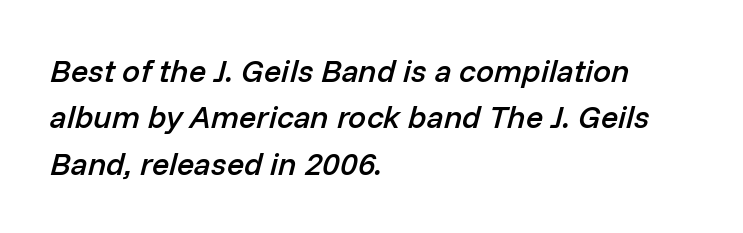
Q: Is the text bold? A: Semi-bold.
Q: Is the text italic (slanted)? A: Yes, it leans right by about 14 degrees.
Q: Is the text underlined? A: No.
Q: How is the paragraph aligned? A: Left-aligned.
Q: Is the spacing between letters normal or unusually wide? A: Normal.
Q: Is the spacing between lines tight, normal or loose? A: Normal.
Q: Width (condensed, normal, or wide)? A: Normal.
Q: Stroke contrast? A: Low.
Q: x-height? A: Medium.
Q: Monospaced? A: No.
